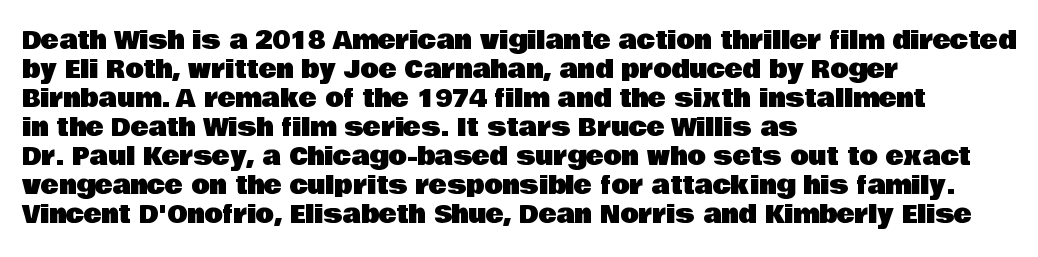
The area under the type is left untouched. Is the block centered? No — it sits flush against the left margin. Default kerning and tracking; the words read as compact shapes. Is there any slant? The stems are plumb.
